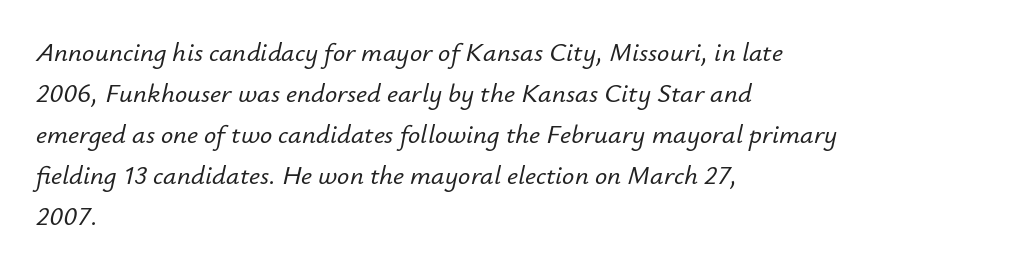
Tall strokes in this sample are angled rather than plumb. The rendering uses a moderate line-height, typical for paragraphs. Alignment: flush left. Check under the words: just untouched page.
